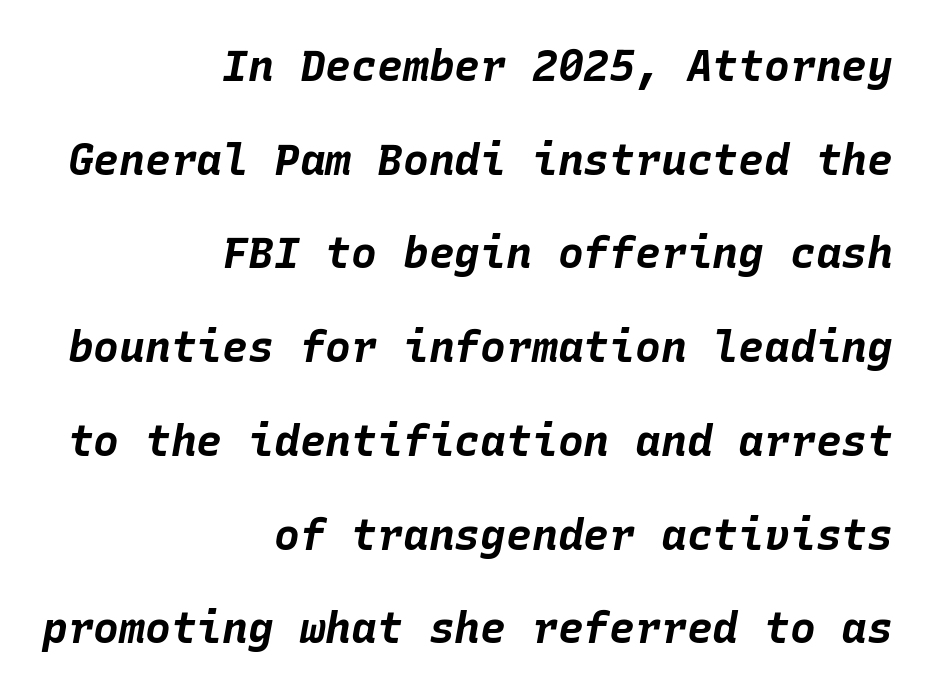
The letters are slanted; this is an italic face. Glyph-to-glyph distance matches everyday printed text. The baseline area is clear. Interline gaps are noticeably wide in this sample. Casual observation: everything's shoved over to the right. Each glyph is drawn with heavy, bold strokes.
